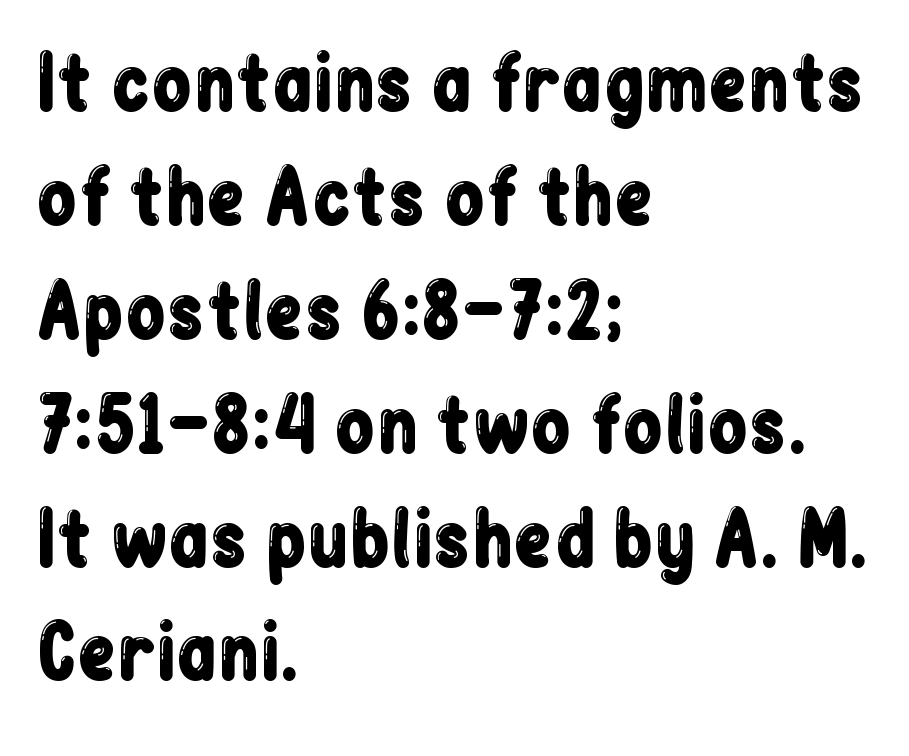
{"serif": "no", "italic": "no", "width": "condensed", "stroke_contrast": "low", "x_height": "medium", "monospaced": "no", "underline": "no", "align": "left", "line_spacing": "normal", "line_spacing_ratio": 1.56, "letter_spacing": "normal", "letter_spacing_em": 0.0, "glyph_px": 73}
